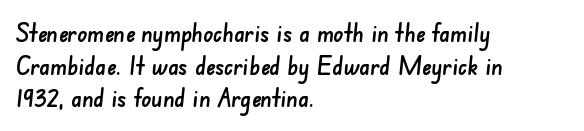
The image shows 25 px text type; set left-aligned, normal line spacing (1.31x), normal letter spacing, not underlined.
